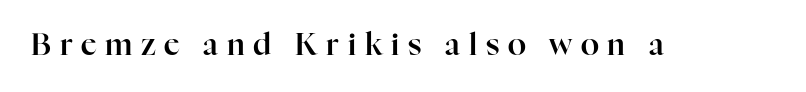
The face used here is proportionally spaced, like ordinary book or web type. Rule under the text: the space is simply empty. Tracking value appears strongly positive — letters spread wide. The specimen reads as upright at a glance. Stroke terminals: seriffed.
